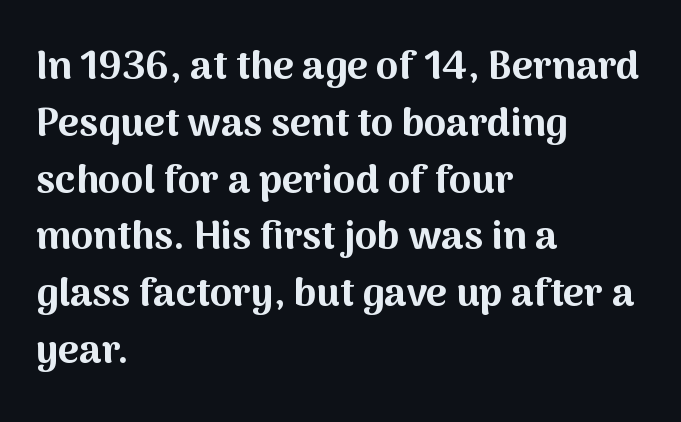
Q: Is the text bold? A: Yes.
Q: Is the text italic (slanted)? A: No, it is upright.
Q: Is the typeface a serif or a sans-serif typeface? A: Sans-serif.
Q: Is the text underlined? A: No.
Q: How is the paragraph aligned? A: Left-aligned.
Q: Is the spacing between letters normal or unusually wide? A: Normal.
Q: Is the spacing between lines tight, normal or loose? A: Normal.
Q: Width (condensed, normal, or wide)? A: Normal.
Q: Stroke contrast? A: Medium.
Q: x-height? A: Medium.
Q: Monospaced? A: No.
